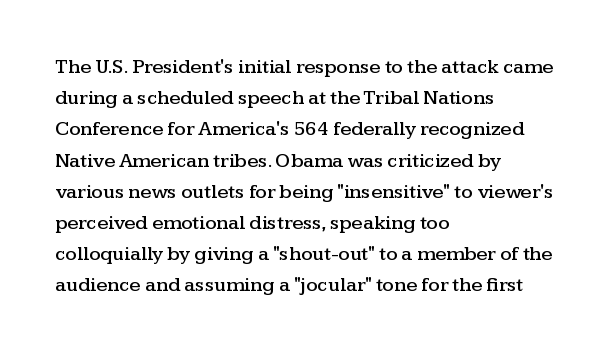
The image shows 20 px text type, upright; set left-aligned, normal line spacing (1.56x), normal letter spacing, not underlined.
